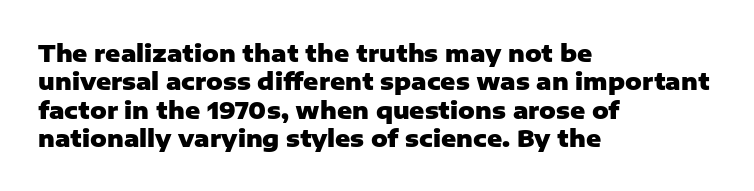
The image shows 23 px bold type, upright; set left-aligned, line spacing 1.23x, normal letter spacing, not underlined.
